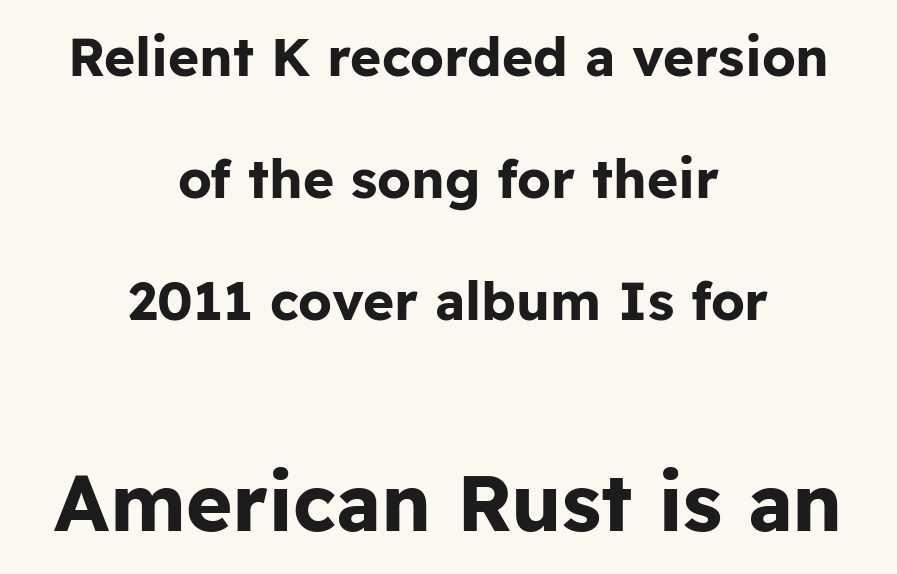
The passage shown is emphatically bold. Line spacing here is loose. The letters stand straight up with perfectly vertical stems. Note the varied advance widths — an 'i' is clearly narrower than an 'm'. Clear beneath every line of the passage.
